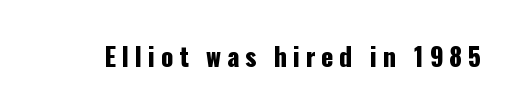
The image shows 25 px text type, upright; set unusually wide letter spacing (+0.23 em), not underlined.
